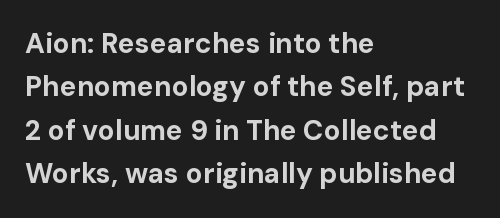
This sample uses plain, unmodified letter spacing. Pretty heavy lettering here — definitely bold. Descenders are the only things crossing below the line. I'd call this a sans setting — the letters go barefoot. Characters remain perfectly vertical along every line. Horizontally, the lines are justified to the leading edge only.
